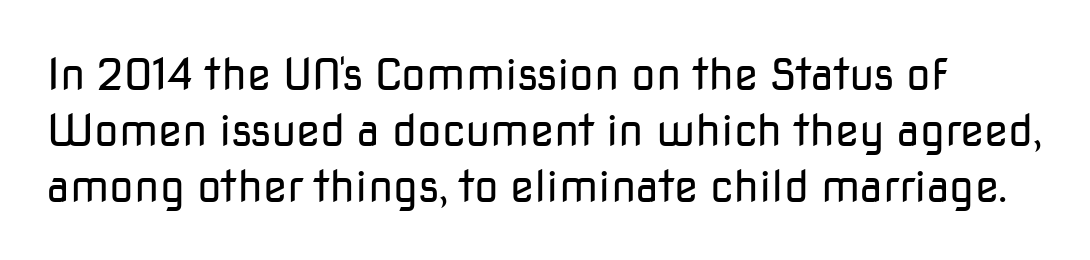
Q: Is the text bold? A: No.
Q: Is the text italic (slanted)? A: No, it is upright.
Q: Is the typeface a serif or a sans-serif typeface? A: Sans-serif.
Q: Is the text underlined? A: No.
Q: Is the spacing between letters normal or unusually wide? A: Normal.
Q: Is the spacing between lines tight, normal or loose? A: Normal.
Q: Width (condensed, normal, or wide)? A: Normal.
Q: Stroke contrast? A: Low.
Q: x-height? A: Medium.
Q: Monospaced? A: No.
